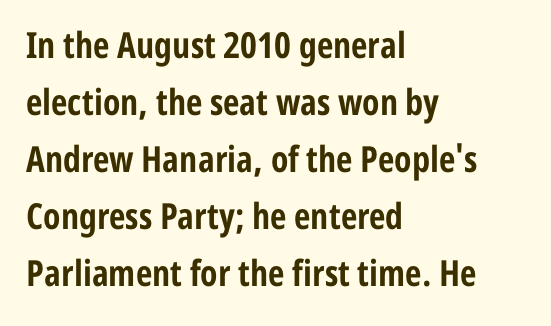
The image shows 36 px bold, condensed sans-serif type, upright; set left-aligned, normal line spacing (1.58x), normal letter spacing, not underlined; low stroke contrast and a medium x-height.
